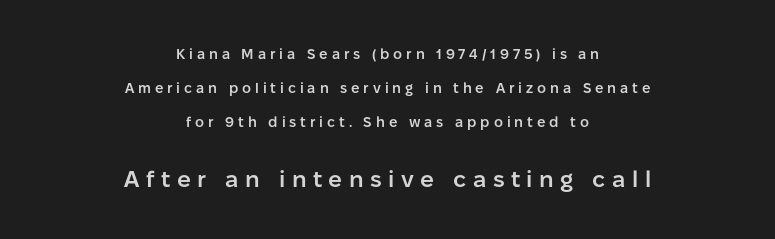
Q: Is the text bold? A: Semi-bold.
Q: Is the text italic (slanted)? A: No, it is upright.
Q: Is the text underlined? A: No.
Q: How is the paragraph aligned? A: Centered.
Q: Is the spacing between letters normal or unusually wide? A: Unusually wide.
Q: Is the spacing between lines tight, normal or loose? A: Loose.
Q: Which block of text is set in a larger size, the first (top) or the second (bottom)? A: The second (bottom) one.
